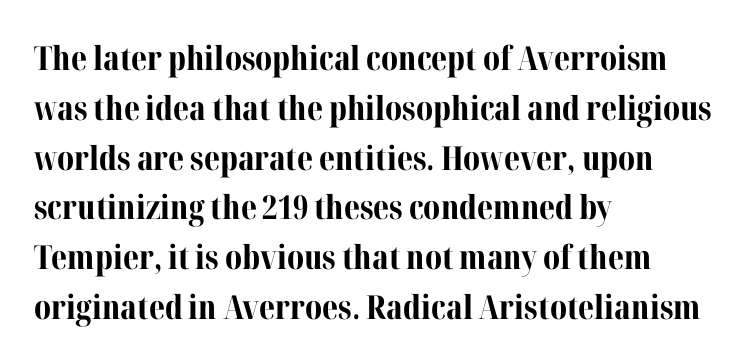
The image shows 33 px bold serif type, upright; set left-aligned, normal line spacing (1.51x), normal letter spacing, not underlined; medium stroke contrast and a medium x-height.
